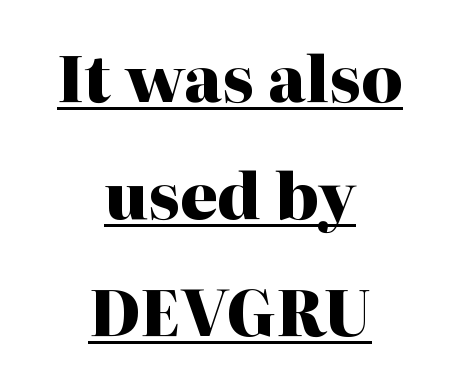
The typesetting leans heavy: a genuine bold. Is there any slant? The stems are plumb. Little horizontal feet cap the strokes, marking this as serif type. The letters advance in unequal steps, a hallmark of proportional type. A baseline rule has been typeset under these characters. Tracking value appears to be zero — textbook default spacing.
